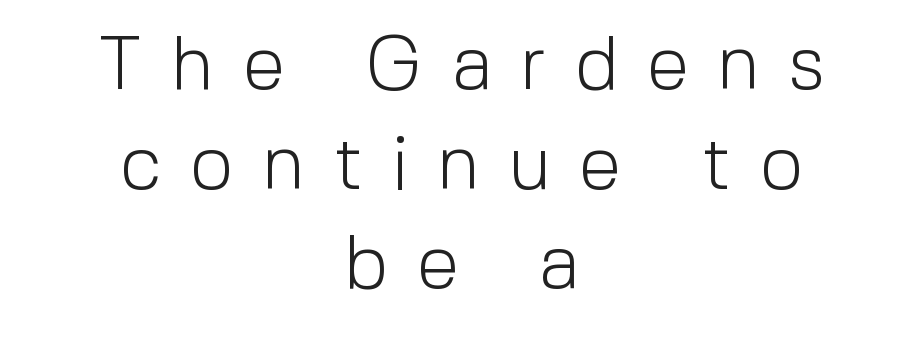
A normal amount of white space separates one row of letters from the next. The type sits square on the baseline with zero lean. On a weight scale, this lands at 450 or below. Horizontally, the lines are justified to the midpoint only. Typographically, this falls in the sans-serif category.
